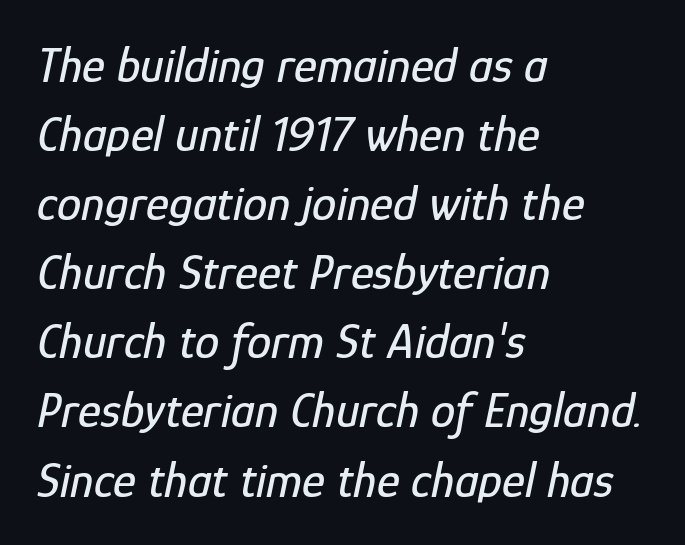
Q: Is the text italic (slanted)? A: Yes, it leans right by about 12 degrees.
Q: Is the text underlined? A: No.
Q: How is the paragraph aligned? A: Left-aligned.
Q: Is the spacing between letters normal or unusually wide? A: Normal.
Q: Is the spacing between lines tight, normal or loose? A: Normal.
Q: Width (condensed, normal, or wide)? A: Condensed.
Q: Stroke contrast? A: Low.
Q: x-height? A: Medium.
Q: Monospaced? A: No.
